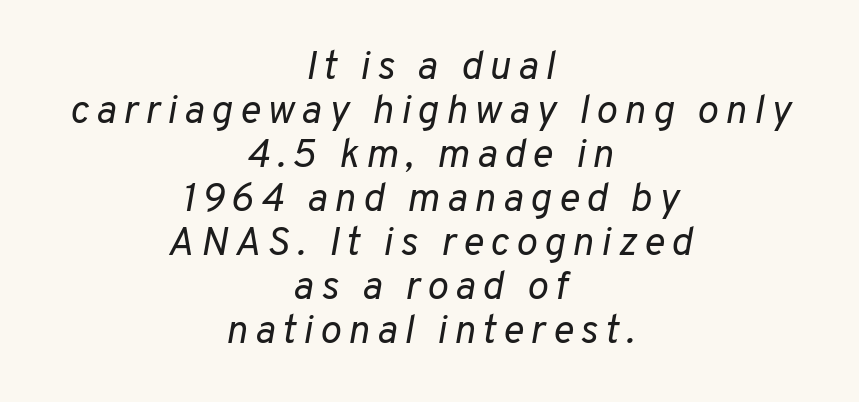
The image shows 40 px regular-weight type, italic (leaning right); set centered, tight line spacing (1.1x), not underlined; low stroke contrast and a medium x-height.
